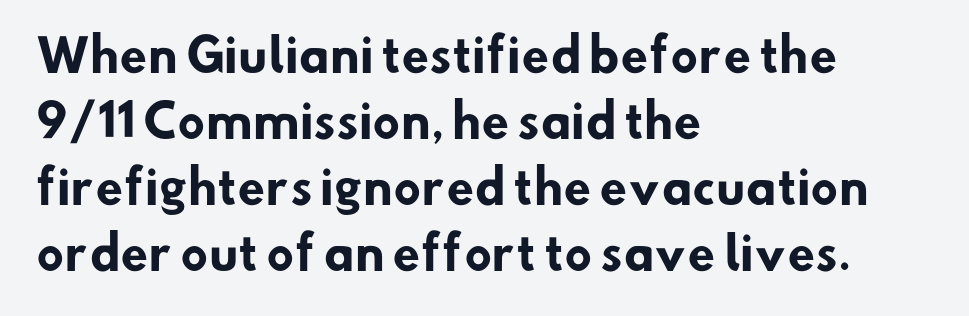
The string is rendered with underlining switched off. Honestly, the letter spacing is just normal — you wouldn't notice it. Check where the strokes stop: nothing finishes them off — pure sans. Proportional: the letters do not fall into vertical columns. Quick note: interline space is typical.
